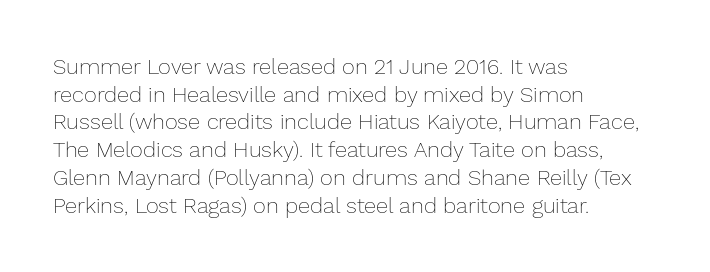
Q: Is the text bold? A: No.
Q: Is the text italic (slanted)? A: No, it is upright.
Q: Is the text underlined? A: No.
Q: How is the paragraph aligned? A: Left-aligned.
Q: Is the spacing between letters normal or unusually wide? A: Normal.
Q: Is the spacing between lines tight, normal or loose? A: Normal.
